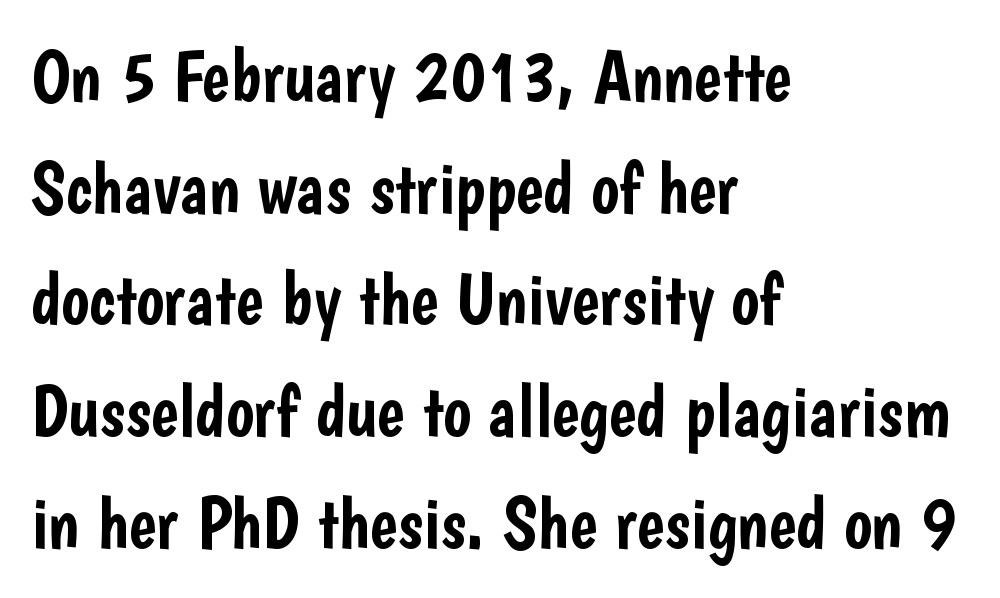
The image shows 74 px condensed sans-serif type, upright; set left-aligned, normal line spacing (1.51x), normal letter spacing, not underlined; low stroke contrast and a medium x-height.
